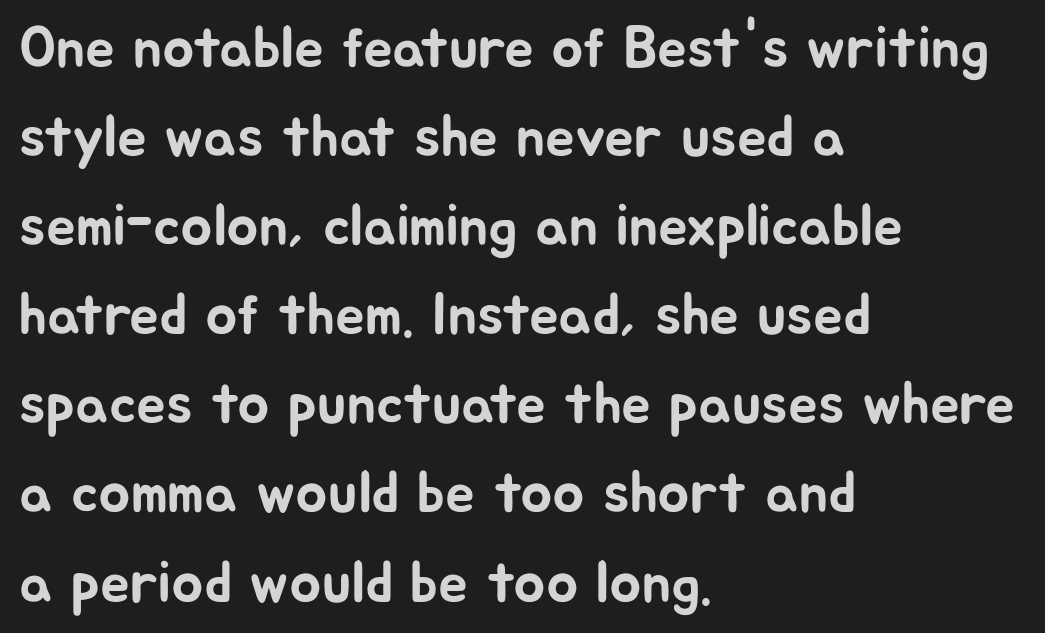
{"serif": "no", "italic": "no", "width": "normal", "stroke_contrast": "low", "x_height": "medium", "monospaced": "no", "underline": "no", "align": "left", "line_spacing": "normal", "line_spacing_ratio": 1.51, "letter_spacing": "normal", "letter_spacing_em": 0.0, "glyph_px": 59}
